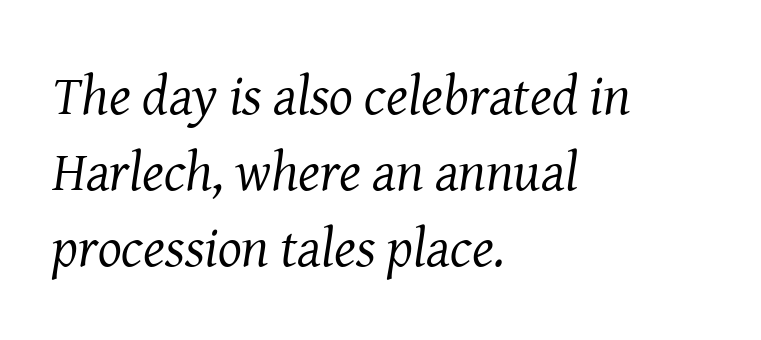
{"serif": "yes", "italic": "yes", "lean": "right", "slant_degrees": 8, "bold": "no", "weight": "regular", "width": "normal", "stroke_contrast": "medium", "x_height": "medium", "monospaced": "no", "underline": "no", "align": "left", "line_spacing": "normal", "line_spacing_ratio": 1.36, "letter_spacing": "normal", "letter_spacing_em": 0.0, "glyph_px": 56}
